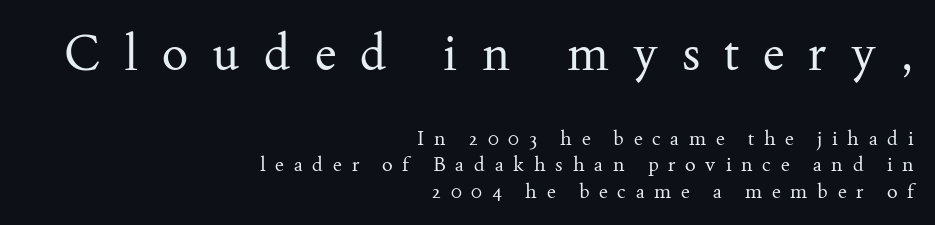
A roman cut, with each character standing at attention. The typeface has the unassuming heft of standard copy or less. Note the varied advance widths — an 'i' is clearly narrower than an 'm'. This block has exactly the height ordinary leading produces. Typographically, this falls in the serif category. Bigger letters appear in the top chunk; the bottom chunk is reduced.
